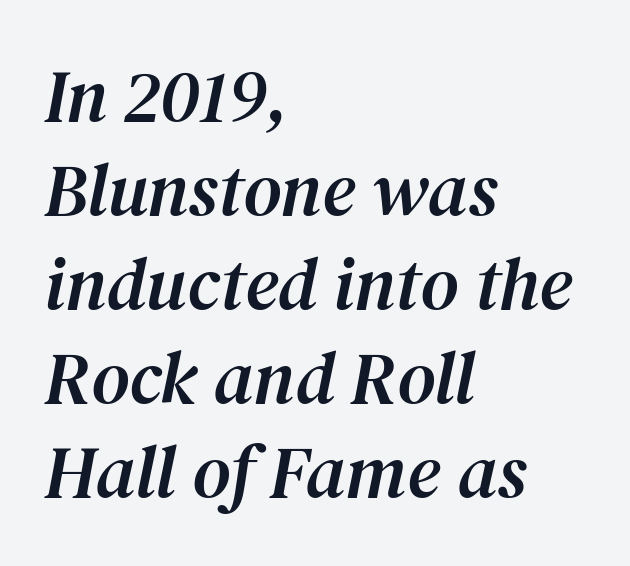
{"serif": "yes", "italic": "yes", "lean": "right", "slant_degrees": 12, "width": "normal", "stroke_contrast": "medium", "x_height": "medium", "monospaced": "no", "underline": "no", "align": "left", "line_spacing": "normal", "line_spacing_ratio": 1.27, "letter_spacing": "normal", "letter_spacing_em": 0.0, "glyph_px": 74}
